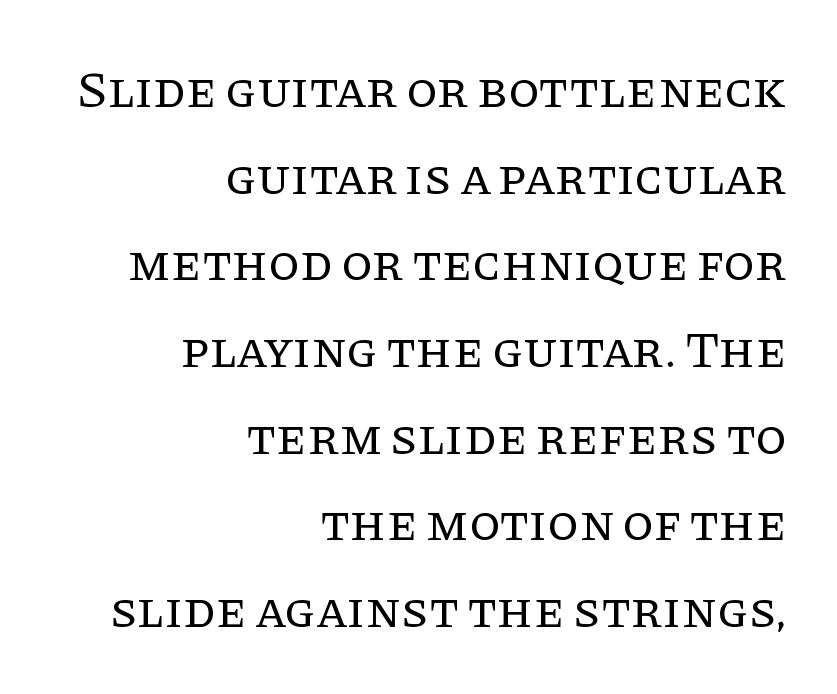
Q: Is the text bold? A: No.
Q: Is the text italic (slanted)? A: No, it is upright.
Q: Is the typeface a serif or a sans-serif typeface? A: Serif.
Q: Is the text underlined? A: No.
Q: How is the paragraph aligned? A: Right-aligned.
Q: Is the spacing between letters normal or unusually wide? A: Normal.
Q: Is the spacing between lines tight, normal or loose? A: Normal.
Q: Width (condensed, normal, or wide)? A: Normal.
Q: Stroke contrast? A: Low.
Q: x-height? A: Large.
Q: Monospaced? A: No.
